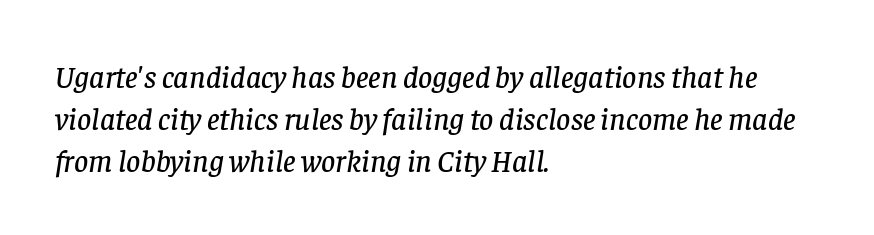
Compared with typical paragraphs, the rows here are spaced about the same. The face used here is proportionally spaced, like ordinary book or web type. Rule under the text: the space is simply empty. The horizontal fit of the characters is conventional and even.
